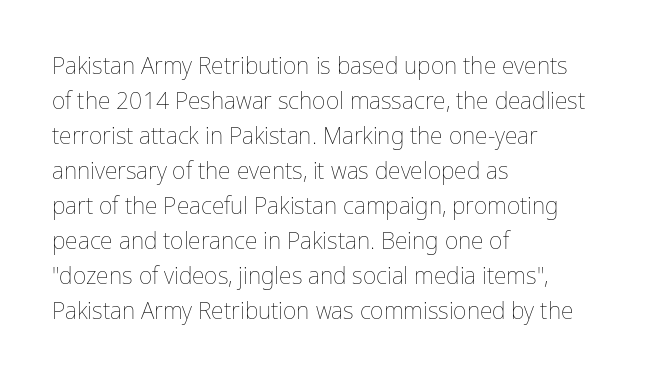
Q: Is the text bold? A: No.
Q: Is the text italic (slanted)? A: No, it is upright.
Q: Is the text underlined? A: No.
Q: How is the paragraph aligned? A: Left-aligned.
Q: Is the spacing between letters normal or unusually wide? A: Normal.
Q: Is the spacing between lines tight, normal or loose? A: Normal.
